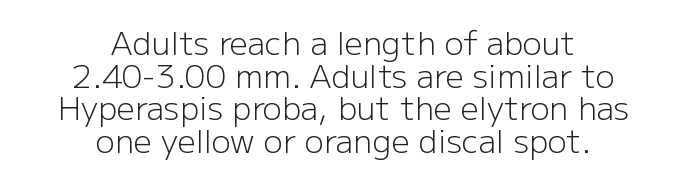
{"serif": "no", "italic": "no", "bold": "no", "weight": "light", "width": "normal", "stroke_contrast": "low", "x_height": "medium", "monospaced": "no", "underline": "no", "align": "center", "line_spacing": "tight", "line_spacing_ratio": 1.02, "letter_spacing": "normal", "letter_spacing_em": 0.0, "glyph_px": 32}
